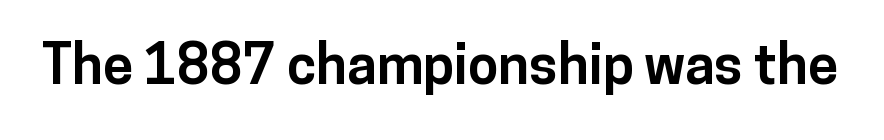
Unlike italic type, these characters show no tilt at all. Nothing unusual about the tracking: characters are spaced as the font intends. The type family on display is of the sans-serif kind. Looks like regular typesetting: each glyph gets only the width it needs.
